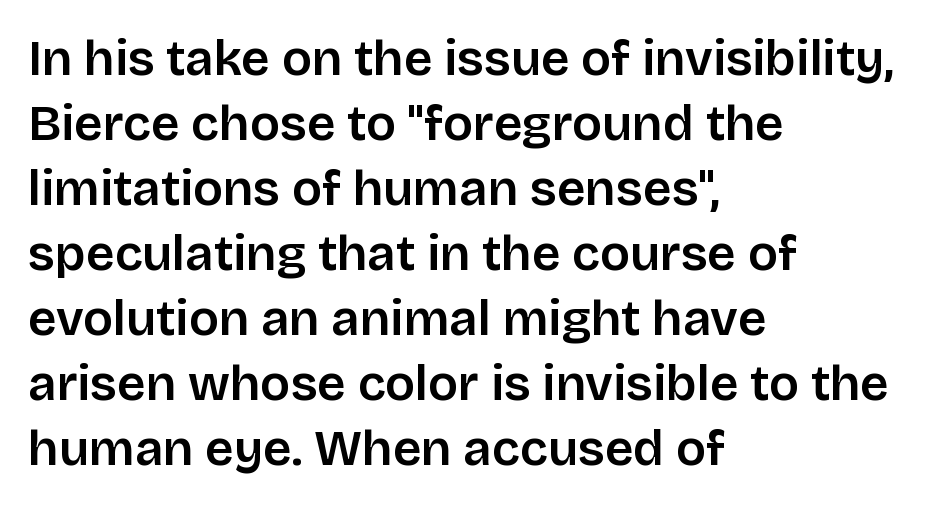
Q: Is the text italic (slanted)? A: No, it is upright.
Q: Is the typeface a serif or a sans-serif typeface? A: Sans-serif.
Q: Is the text underlined? A: No.
Q: How is the paragraph aligned? A: Left-aligned.
Q: Is the spacing between letters normal or unusually wide? A: Normal.
Q: Is the spacing between lines tight, normal or loose? A: Normal.
Q: Width (condensed, normal, or wide)? A: Normal.
Q: Stroke contrast? A: Low.
Q: x-height? A: Large.
Q: Monospaced? A: No.
